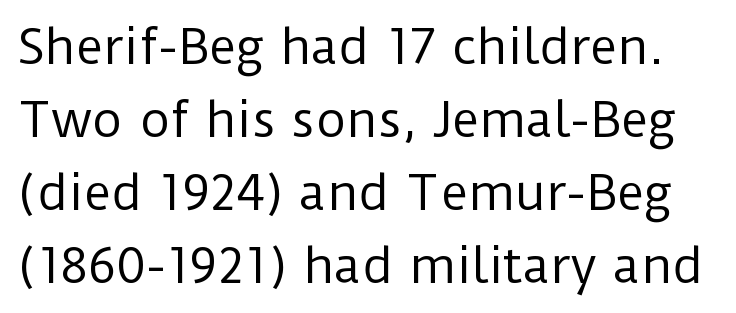
Q: Is the text bold? A: No.
Q: Is the text italic (slanted)? A: No, it is upright.
Q: Is the typeface a serif or a sans-serif typeface? A: Sans-serif.
Q: Is the text underlined? A: No.
Q: Is the spacing between letters normal or unusually wide? A: Normal.
Q: Is the spacing between lines tight, normal or loose? A: Normal.
Q: Width (condensed, normal, or wide)? A: Normal.
Q: Stroke contrast? A: Low.
Q: x-height? A: Medium.
Q: Monospaced? A: No.
